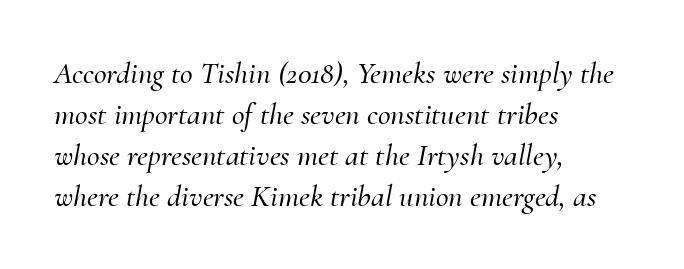
Q: Is the text italic (slanted)? A: Yes, it leans right by about 10 degrees.
Q: Is the typeface a serif or a sans-serif typeface? A: Serif.
Q: Is the text underlined? A: No.
Q: How is the paragraph aligned? A: Left-aligned.
Q: Is the spacing between letters normal or unusually wide? A: Normal.
Q: Is the spacing between lines tight, normal or loose? A: Normal.
Q: Width (condensed, normal, or wide)? A: Normal.
Q: Stroke contrast? A: Medium.
Q: x-height? A: Small.
Q: Monospaced? A: No.
